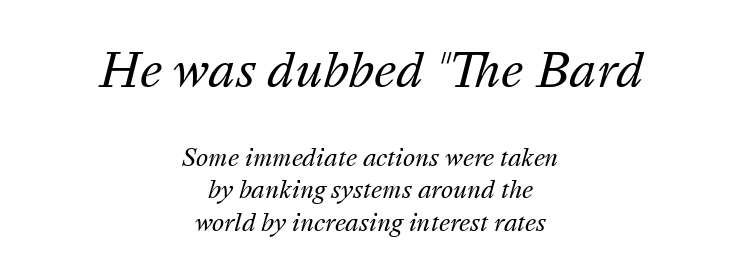
{"italic": "yes", "lean": "right", "slant_degrees": 16, "bold": "no", "weight": "regular", "width": "normal", "stroke_contrast": "medium", "x_height": "medium", "monospaced": "no", "underline": "no", "align": "center", "line_spacing": "normal", "line_spacing_ratio": 1.41, "letter_spacing": "normal", "letter_spacing_em": 0.0, "larger_block": "first", "size_ratio": 2.0, "glyph_px": 46}
